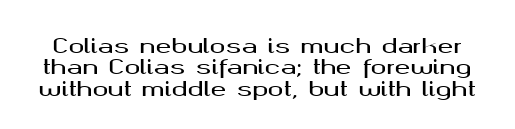
The axis of the letterforms is exactly vertical. Only glyphs here, with clear space below each row. Compared with typical body copy, the letter spacing here is the same. In terms of leading, this rendering errs on the cramped side.
